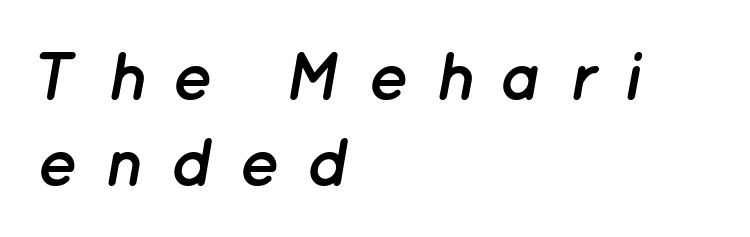
A typesetter would call this proportional, since set widths differ per character. Caption: bold face, heavy strokes. Characters follow at a spacing far wider than the type designer built in. Unmarked baselines from the first word to the last. What's the leading like? Ordinary, nothing unusual. Casual observation: everything's shoved over to the left.
